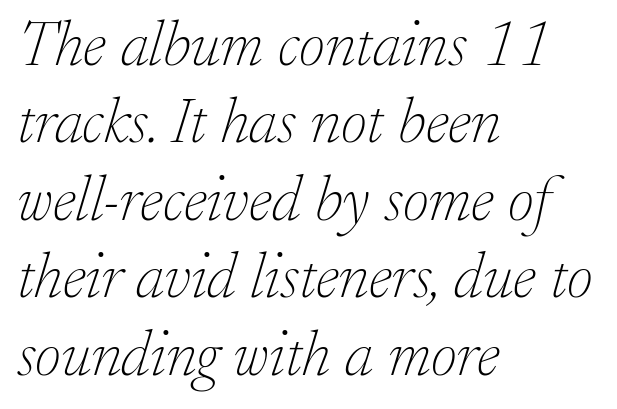
The image shows 64 px thin serif type, italic (leaning right); set left-aligned, line spacing 1.21x, normal letter spacing, not underlined; low stroke contrast and a small x-height.
